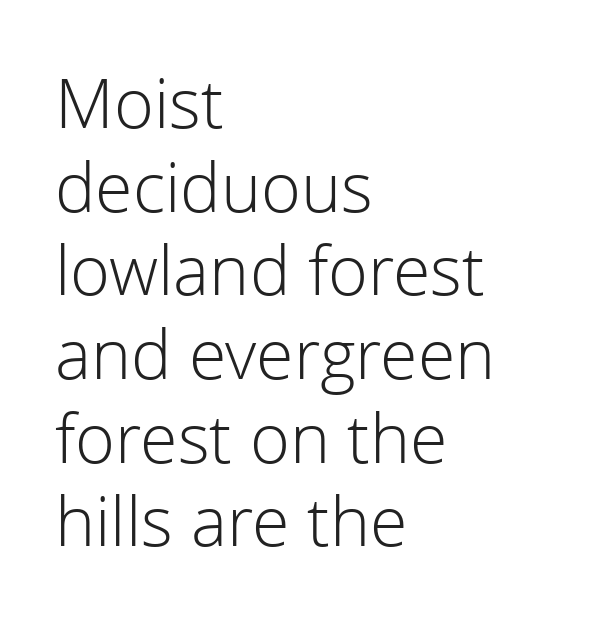
The image shows 68 px light sans-serif type, upright; set left-aligned, line spacing 1.23x, normal letter spacing, not underlined; a medium x-height.
